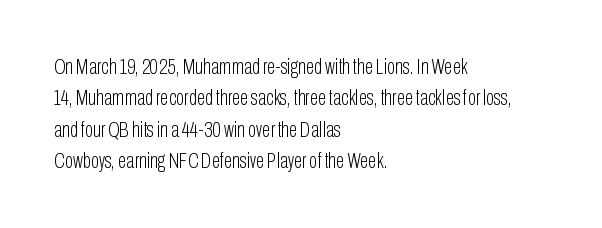
{"italic": "no", "bold": "no", "underline": "no", "align": "left", "line_spacing": "normal", "line_spacing_ratio": 1.43, "letter_spacing": "normal", "letter_spacing_em": 0.0, "glyph_px": 22}
